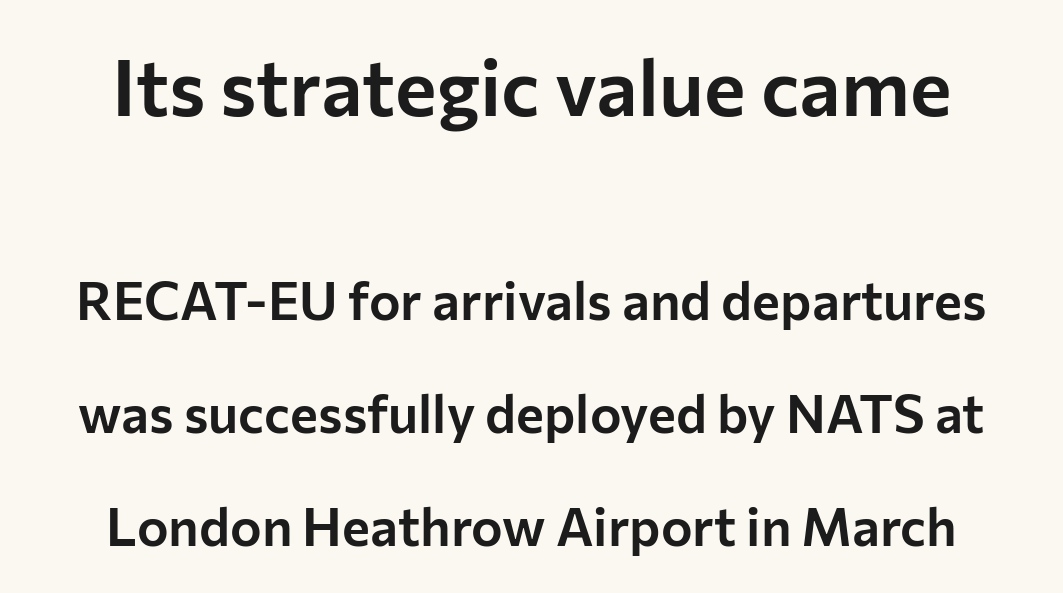
{"serif": "no", "italic": "no", "width": "normal", "stroke_contrast": "low", "x_height": "medium", "monospaced": "no", "underline": "no", "line_spacing": "loose", "line_spacing_ratio": 2.13, "letter_spacing": "normal", "letter_spacing_em": 0.0, "larger_block": "first", "size_ratio": 1.49, "glyph_px": 79}
